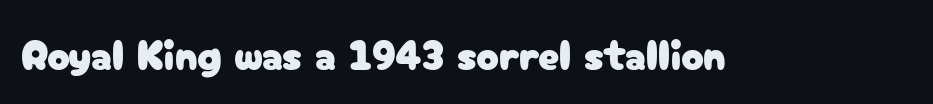
Q: Is the text italic (slanted)? A: No, it is upright.
Q: Is the typeface a serif or a sans-serif typeface? A: Sans-serif.
Q: Is the text underlined? A: No.
Q: Is the spacing between letters normal or unusually wide? A: Normal.
Q: Width (condensed, normal, or wide)? A: Normal.
Q: Stroke contrast? A: Low.
Q: x-height? A: Medium.
Q: Monospaced? A: No.
